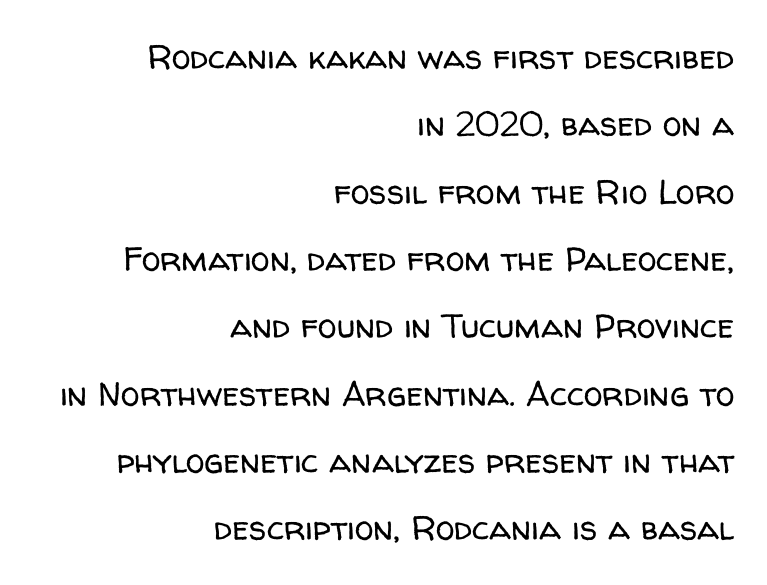
This sample uses a sans-serif face. Teacher's note: observe the even right margin — that is flush-right alignment. Stroke mass is kept to a normal reading level or below. Whoever set this chose breathing room over compactness in the vertical rhythm. Honestly, there is no underline to notice here at all. Spacing verdict: proportional, widths tailored to each character.
